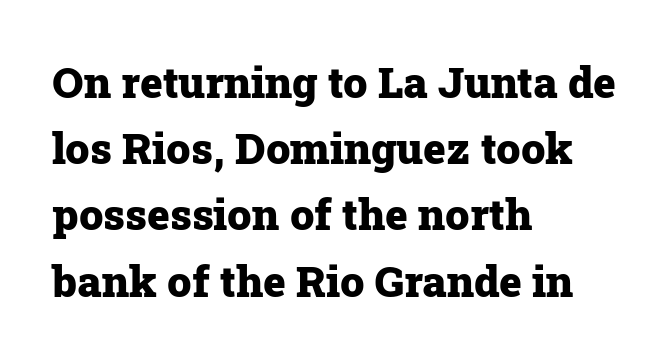
Q: Is the text bold? A: Yes.
Q: Is the text italic (slanted)? A: No, it is upright.
Q: Is the typeface a serif or a sans-serif typeface? A: Serif.
Q: Is the text underlined? A: No.
Q: How is the paragraph aligned? A: Left-aligned.
Q: Is the spacing between letters normal or unusually wide? A: Normal.
Q: Is the spacing between lines tight, normal or loose? A: Normal.
Q: Width (condensed, normal, or wide)? A: Normal.
Q: Stroke contrast? A: Low.
Q: x-height? A: Medium.
Q: Monospaced? A: No.
